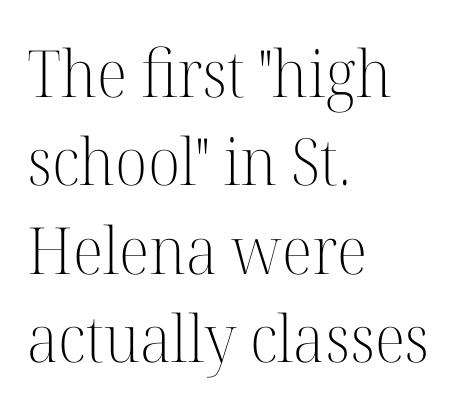
Nothing heavy about these letters — not bold at all. The vertical gap from one line to the next is medium. The face used here is seriffed, in the tradition of book romans. Character widths vary here, with narrow letters taking less room than wide ones. The passage shown has conventional tracking throughout. Which margin do the lines hug? The left one — the right edge is uneven.
